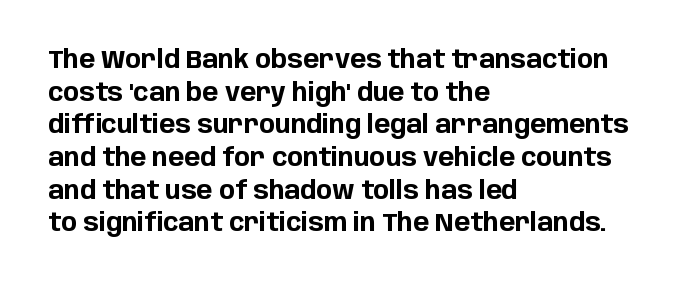
Q: Is the text bold? A: Yes.
Q: Is the text italic (slanted)? A: No, it is upright.
Q: Is the text underlined? A: No.
Q: How is the paragraph aligned? A: Left-aligned.
Q: Is the spacing between letters normal or unusually wide? A: Normal.
Q: Is the spacing between lines tight, normal or loose? A: Normal.
